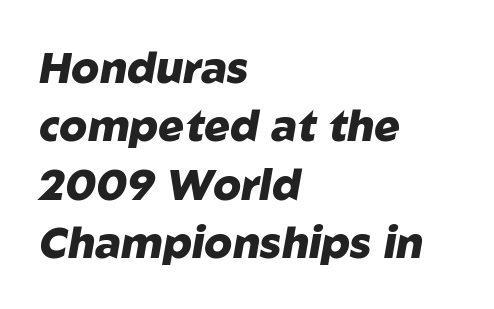
Q: Is the text bold? A: Yes.
Q: Is the text italic (slanted)? A: Yes, it leans right by about 10 degrees.
Q: Is the text underlined? A: No.
Q: How is the paragraph aligned? A: Left-aligned.
Q: Is the spacing between letters normal or unusually wide? A: Normal.
Q: Is the spacing between lines tight, normal or loose? A: Normal.
Q: Width (condensed, normal, or wide)? A: Normal.
Q: Stroke contrast? A: Low.
Q: x-height? A: Medium.
Q: Monospaced? A: No.
